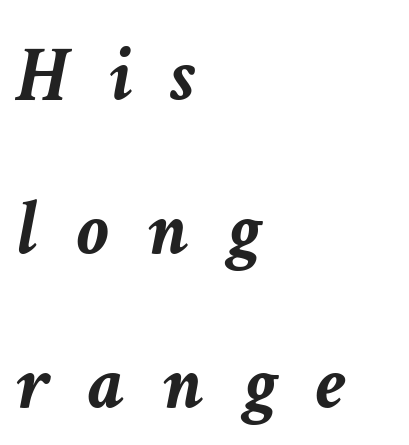
Q: Is the text bold? A: Yes.
Q: Is the text italic (slanted)? A: Yes, it leans right by about 11 degrees.
Q: Is the text underlined? A: No.
Q: How is the paragraph aligned? A: Left-aligned.
Q: Is the spacing between letters normal or unusually wide? A: Unusually wide.
Q: Is the spacing between lines tight, normal or loose? A: Loose.
Q: Width (condensed, normal, or wide)? A: Normal.
Q: Stroke contrast? A: Low.
Q: x-height? A: Medium.
Q: Monospaced? A: No.
